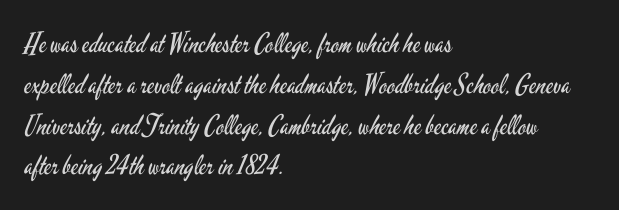
{"bold": "no", "underline": "no", "align": "left", "line_spacing": "normal", "line_spacing_ratio": 1.51, "letter_spacing": "normal", "letter_spacing_em": 0.0, "glyph_px": 27}
